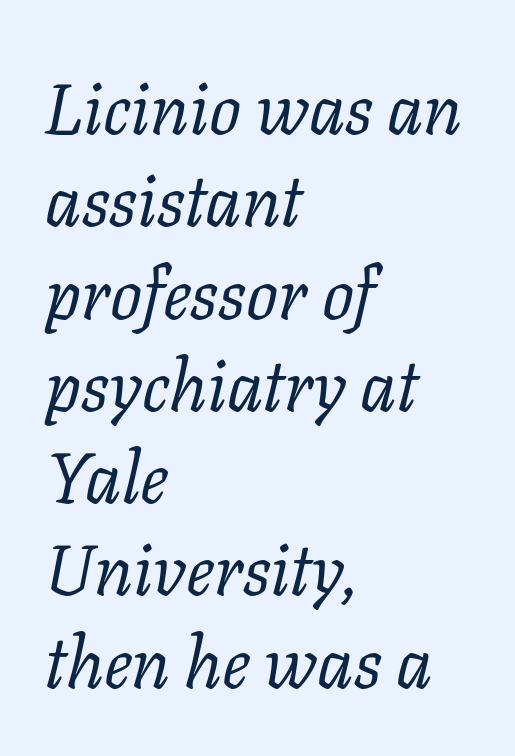
The image shows 71 px regular-weight serif type, italic (leaning right); set left-aligned, normal line spacing (1.3x), normal letter spacing, not underlined; low stroke contrast and a medium x-height.
